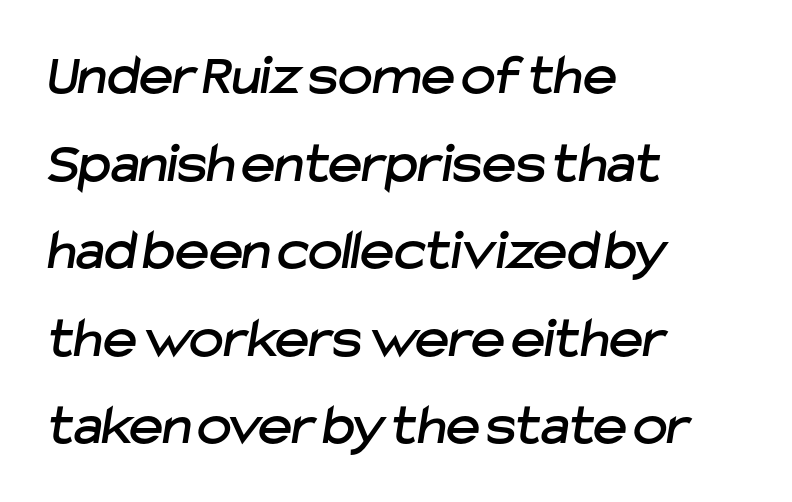
The image shows 58 px sans-serif type; set left-aligned, normal line spacing (1.51x), normal letter spacing, not underlined; low stroke contrast and a medium x-height.
